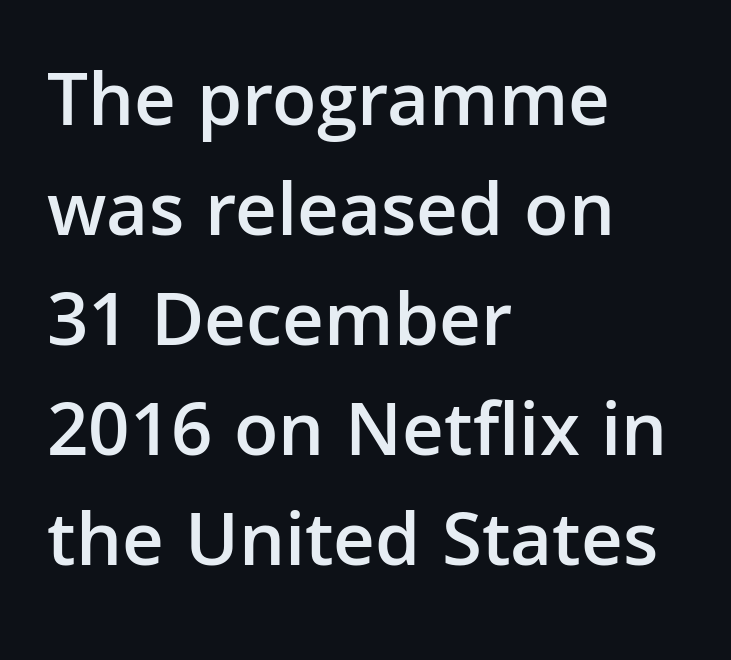
Glyph-to-glyph distance matches everyday printed text. Compared with an ordinary text face, these strokes are moderately heavier — a semibold. Teacher's note: observe the even left margin — that is flush-left alignment. The letters carry no serifs — their stems end cleanly without finishing strokes. Think of a printed novel: that variable character pitch is what you see here. A normal amount of white space separates one row of letters from the next.
